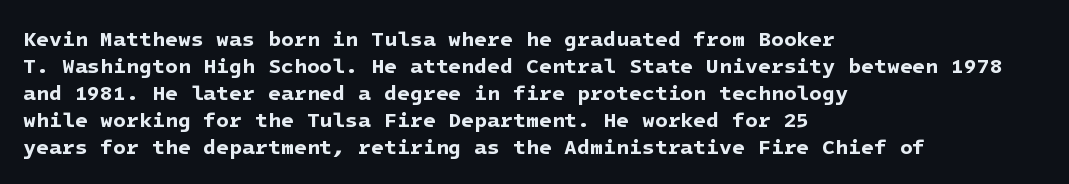
The face used here has the dense, thick strokes of a bold. Typeset ragged right — the left edge is the straight one. Compared with typical paragraphs, the rows here are spaced about the same. Standard letterfit; no display-style spreading of the glyphs. A bare baseline throughout the passage.
